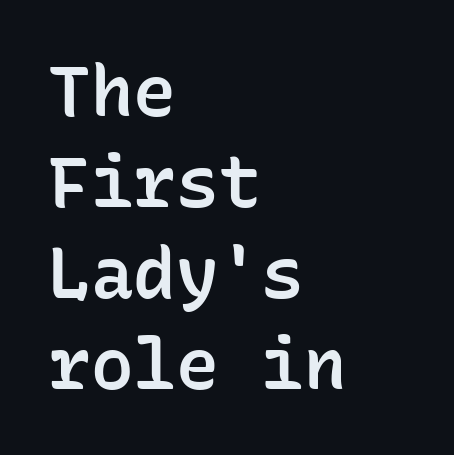
The image shows 71 px semibold sans-serif type, upright, monospaced; set left-aligned, normal line spacing (1.28x), normal letter spacing, not underlined; low stroke contrast and a medium x-height.
